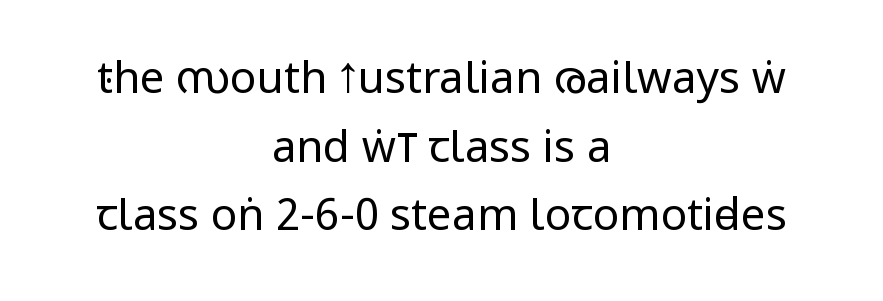
{"serif": "no", "italic": "no", "bold": "no", "weight": "regular", "width": "condensed", "stroke_contrast": "low", "x_height": "large", "monospaced": "no", "underline": "no", "align": "center", "line_spacing": "normal", "line_spacing_ratio": 1.56, "letter_spacing": "normal", "letter_spacing_em": 0.0, "glyph_px": 44}
